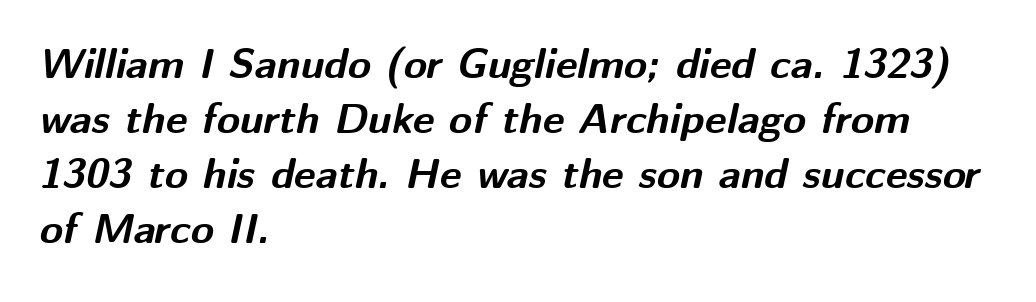
Q: Is the text bold? A: Yes.
Q: Is the text italic (slanted)? A: Yes, it leans right by about 12 degrees.
Q: Is the text underlined? A: No.
Q: How is the paragraph aligned? A: Left-aligned.
Q: Is the spacing between letters normal or unusually wide? A: Normal.
Q: Is the spacing between lines tight, normal or loose? A: Normal.
Q: Width (condensed, normal, or wide)? A: Normal.
Q: Stroke contrast? A: Medium.
Q: x-height? A: Medium.
Q: Monospaced? A: No.
